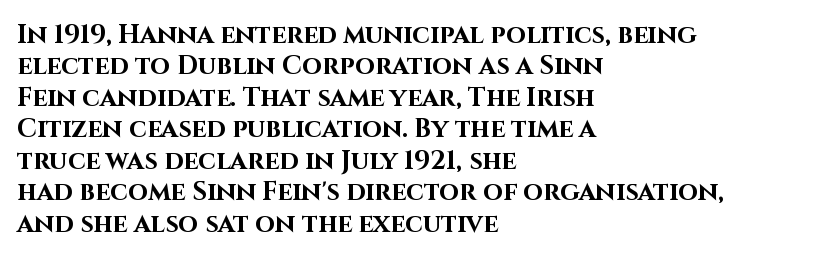
The image shows 26 px bold type, upright; set left-aligned, line spacing 1.21x, normal letter spacing, not underlined.
